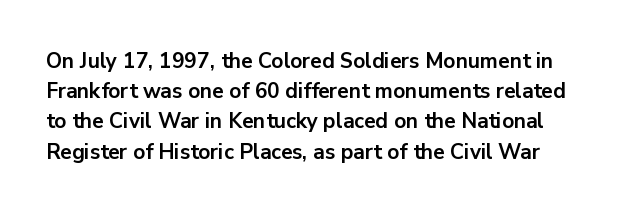
Glyph-to-glyph distance matches everyday printed text. Clear beneath every line of the passage. Compared with typical paragraphs, the rows here are spaced about the same. Is the type bold? Yes — the strokes are clearly thick and heavy. Posture: vertical.
